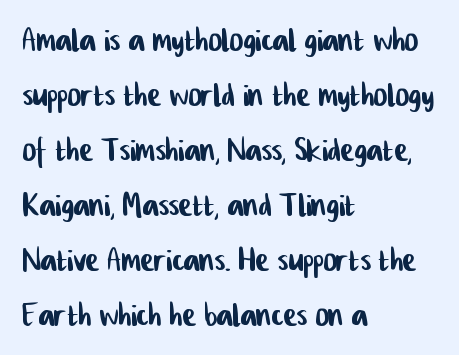
The line-height multiplier appears to be the usual default. The setting favours the left margin, as ordinary paragraphs usually do. The font family rendered here belongs to the sans-serif group. Think of a printed novel: that variable character pitch is what you see here. A clean baseline with only descenders dipping below it. In terms of letterspacing, this is plain default setting.
